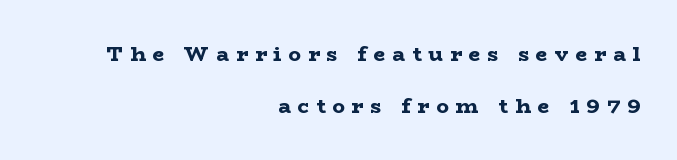
Vertical spacing — loose. The lettering stays uniformly vertical, giving the passage a roman look. Teacher's note: observe the even right margin — that is flush-right alignment. Notice how thick the strokes are: this is what a full bold looks like. What stands out about the letter spacing? Its width — letters are far apart.
